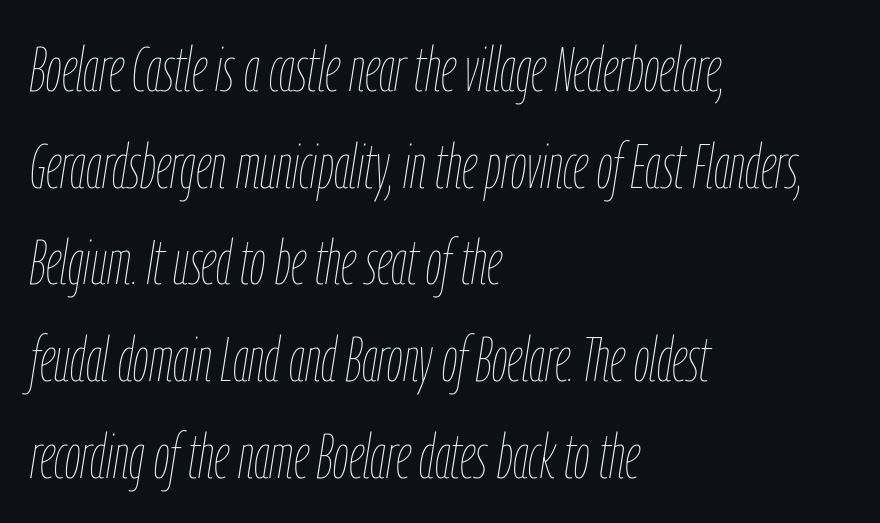
The image shows 62 px thin, condensed type, italic (leaning right); set left-aligned, normal line spacing (1.56x), normal letter spacing, not underlined; low stroke contrast and a medium x-height.
